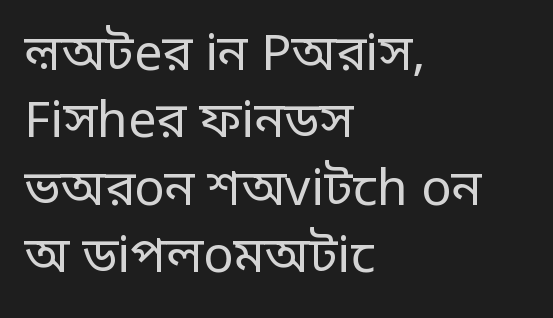
Q: Is the text bold? A: No.
Q: Is the text italic (slanted)? A: No, it is upright.
Q: Is the typeface a serif or a sans-serif typeface? A: Sans-serif.
Q: Is the text underlined? A: No.
Q: How is the paragraph aligned? A: Left-aligned.
Q: Is the spacing between letters normal or unusually wide? A: Normal.
Q: Is the spacing between lines tight, normal or loose? A: Normal.
Q: Width (condensed, normal, or wide)? A: Normal.
Q: Stroke contrast? A: Low.
Q: x-height? A: Large.
Q: Monospaced? A: No.
